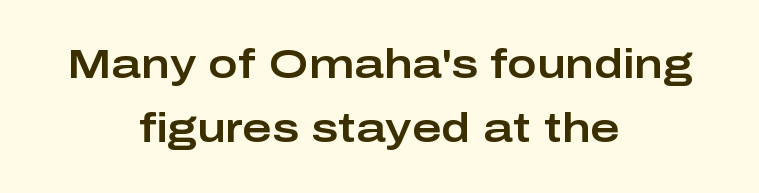
The image shows 40 px wide sans-serif type, upright; set centered, normal line spacing (1.6x), normal letter spacing, not underlined; low stroke contrast and a medium x-height.
